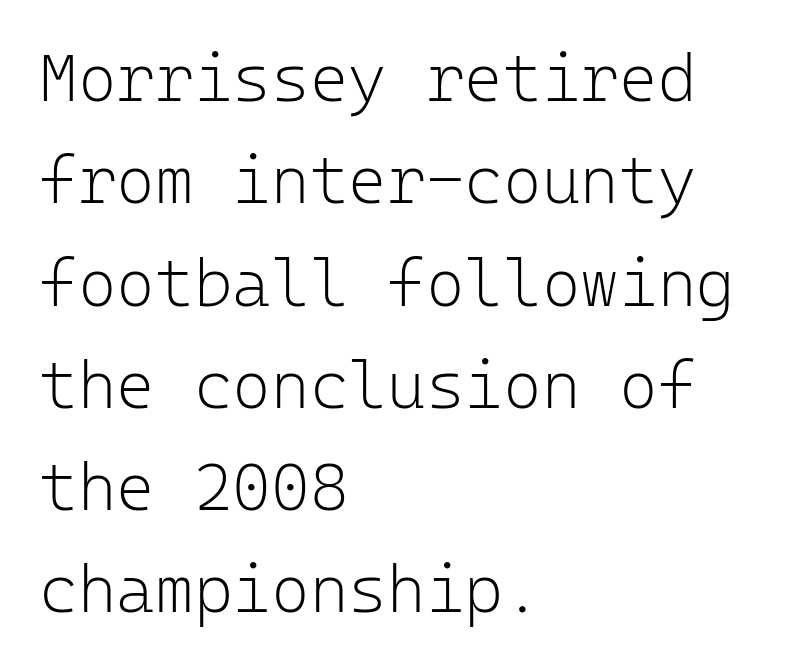
The image shows 66 px light sans-serif type, upright, monospaced; set left-aligned, normal line spacing (1.55x), normal letter spacing, not underlined; low stroke contrast and a medium x-height.
